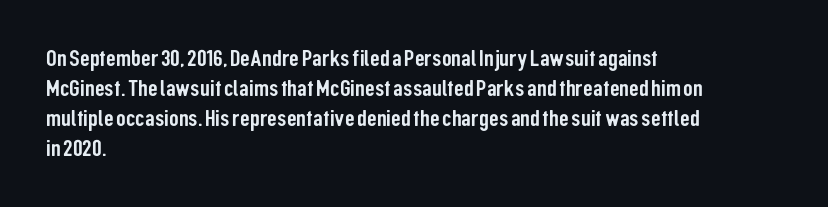
{"italic": "no", "underline": "no", "align": "left", "line_spacing": "normal", "line_spacing_ratio": 1.25, "letter_spacing": "normal", "letter_spacing_em": 0.0, "glyph_px": 24}
